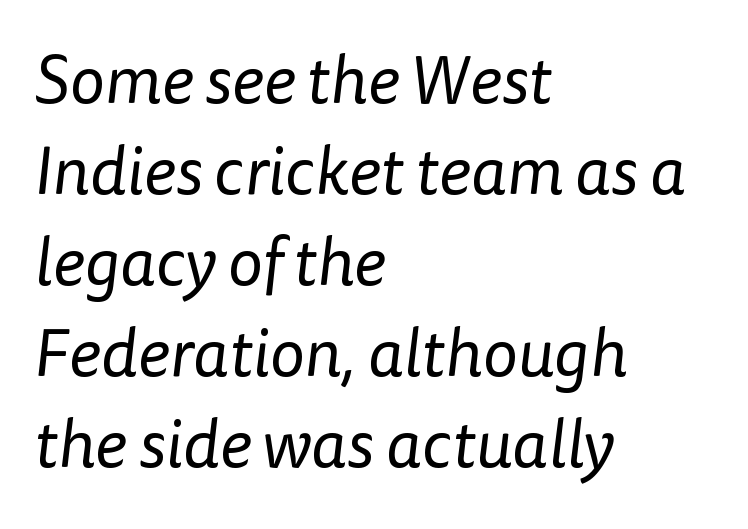
The image shows 67 px regular-weight sans-serif type; set left-aligned, normal line spacing (1.36x), normal letter spacing, not underlined; low stroke contrast and a medium x-height.
